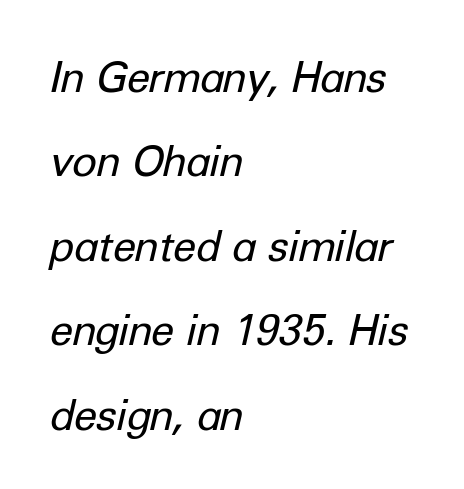
{"italic": "yes", "lean": "right", "slant_degrees": 12, "bold": "no", "weight": "regular", "width": "normal", "stroke_contrast": "low", "x_height": "medium", "monospaced": "no", "underline": "no", "align": "left", "line_spacing": "loose", "line_spacing_ratio": 2.01, "letter_spacing": "normal", "letter_spacing_em": 0.0, "glyph_px": 42}
